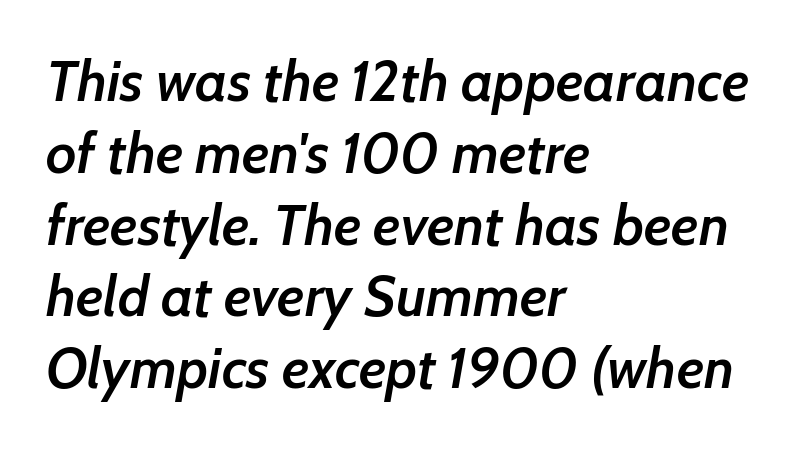
{"italic": "yes", "lean": "right", "slant_degrees": 7, "bold": "semi", "weight": "semibold", "width": "normal", "stroke_contrast": "low", "x_height": "medium", "monospaced": "no", "underline": "no", "align": "left", "line_spacing": "normal", "line_spacing_ratio": 1.26, "letter_spacing": "normal", "letter_spacing_em": 0.0, "glyph_px": 57}
